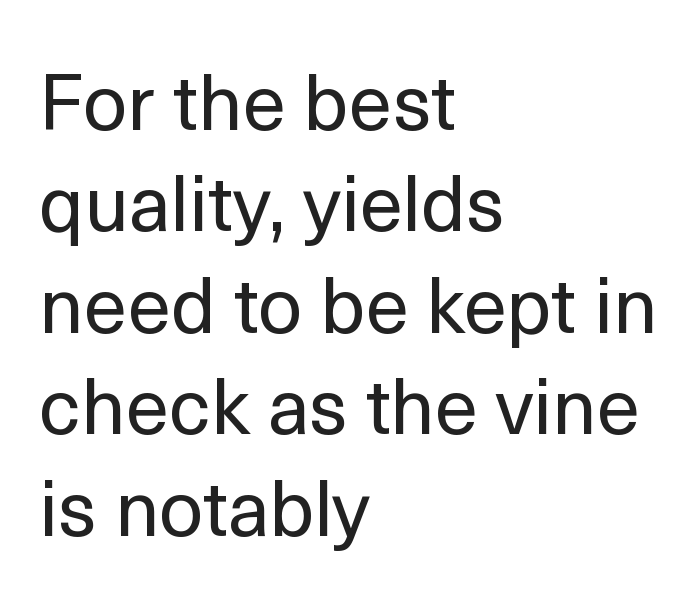
The image shows 78 px regular-weight sans-serif type, upright; set left-aligned, normal line spacing (1.3x), normal letter spacing, not underlined; a medium x-height.
